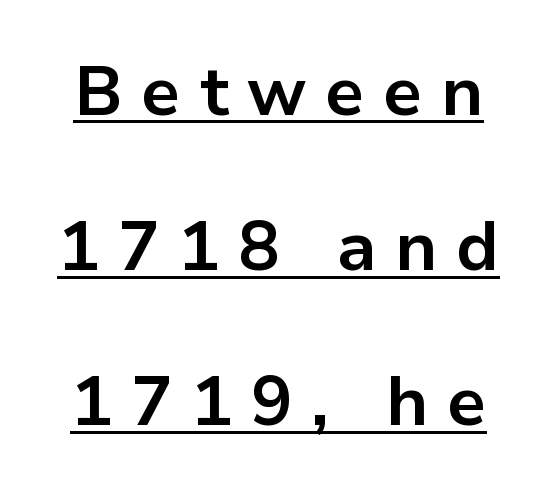
Here the glyphs are tracked loosely, breaking word shapes into spaced letters. You could not count columns in this text — the font is proportionally spaced. Italic? Not at all — the glyphs are vertical. Serifs: no, the terminals of the letterforms are clean. One glance says open: line gaps are wider than usual. Weight check: bold — yes, fully.
